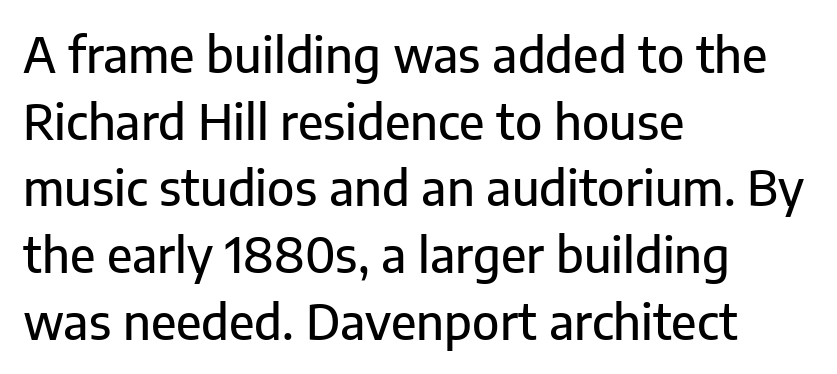
Q: Is the text italic (slanted)? A: No, it is upright.
Q: Is the typeface a serif or a sans-serif typeface? A: Sans-serif.
Q: Is the text underlined? A: No.
Q: How is the paragraph aligned? A: Left-aligned.
Q: Is the spacing between letters normal or unusually wide? A: Normal.
Q: Is the spacing between lines tight, normal or loose? A: Normal.
Q: Width (condensed, normal, or wide)? A: Normal.
Q: Stroke contrast? A: Low.
Q: x-height? A: Medium.
Q: Monospaced? A: No.
